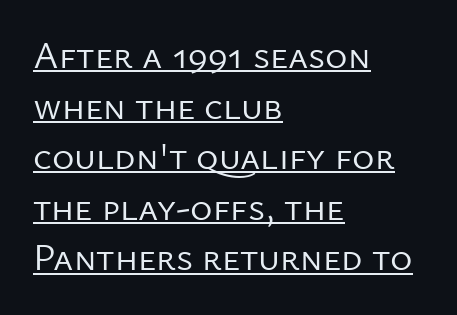
Q: Is the text bold? A: No.
Q: Is the text italic (slanted)? A: No, it is upright.
Q: Is the typeface a serif or a sans-serif typeface? A: Sans-serif.
Q: Is the text underlined? A: Yes.
Q: How is the paragraph aligned? A: Left-aligned.
Q: Is the spacing between letters normal or unusually wide? A: Normal.
Q: Is the spacing between lines tight, normal or loose? A: Normal.
Q: Width (condensed, normal, or wide)? A: Normal.
Q: Stroke contrast? A: Low.
Q: x-height? A: Medium.
Q: Monospaced? A: No.
